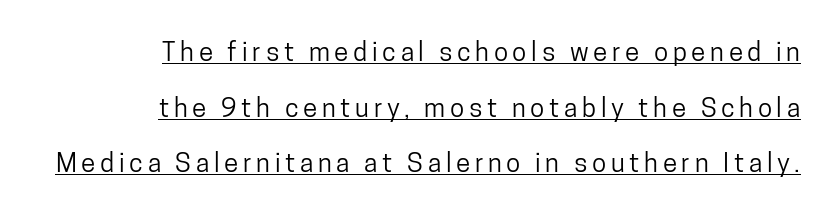
The image shows 26 px text type, upright; set right-aligned, loose line spacing (2.14x), underlined.
